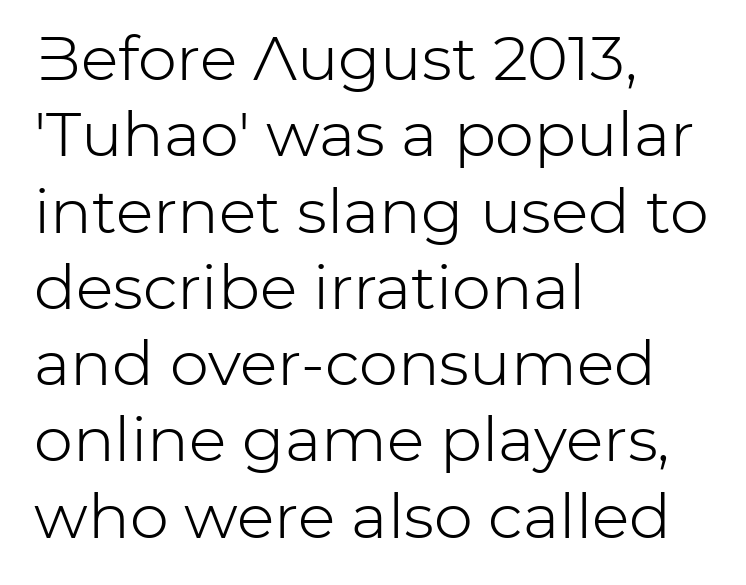
Q: Is the text bold? A: No.
Q: Is the text italic (slanted)? A: No, it is upright.
Q: Is the typeface a serif or a sans-serif typeface? A: Sans-serif.
Q: Is the text underlined? A: No.
Q: How is the paragraph aligned? A: Left-aligned.
Q: Is the spacing between letters normal or unusually wide? A: Normal.
Q: Width (condensed, normal, or wide)? A: Normal.
Q: Stroke contrast? A: Low.
Q: x-height? A: Medium.
Q: Monospaced? A: No.
